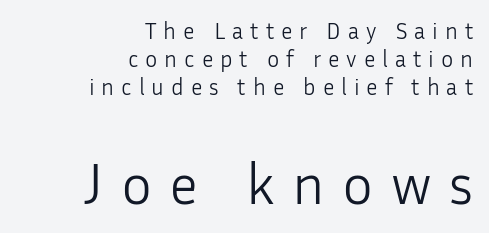
Q: Is the text bold? A: No.
Q: Is the text italic (slanted)? A: No, it is upright.
Q: Is the typeface a serif or a sans-serif typeface? A: Sans-serif.
Q: Is the text underlined? A: No.
Q: How is the paragraph aligned? A: Right-aligned.
Q: Is the spacing between letters normal or unusually wide? A: Unusually wide.
Q: Which block of text is set in a larger size, the first (top) or the second (bottom)? A: The second (bottom) one.
Q: Width (condensed, normal, or wide)? A: Normal.
Q: Stroke contrast? A: Low.
Q: x-height? A: Medium.
Q: Monospaced? A: No.
